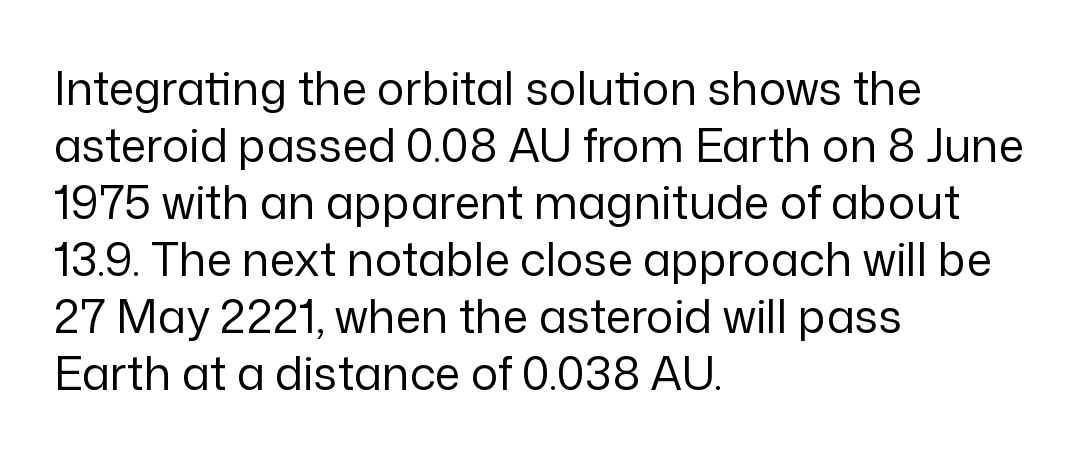
{"serif": "no", "italic": "no", "bold": "no", "weight": "regular", "width": "normal", "stroke_contrast": "low", "x_height": "medium", "monospaced": "no", "underline": "no", "align": "left", "line_spacing_ratio": 1.24, "letter_spacing": "normal", "letter_spacing_em": 0.0, "glyph_px": 46}
